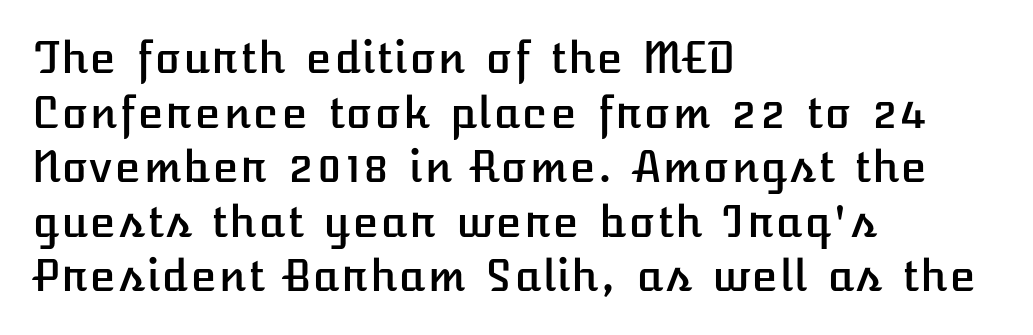
The image shows 43 px text type, upright; set left-aligned, normal line spacing (1.27x), normal letter spacing, not underlined; low stroke contrast and a medium x-height.
